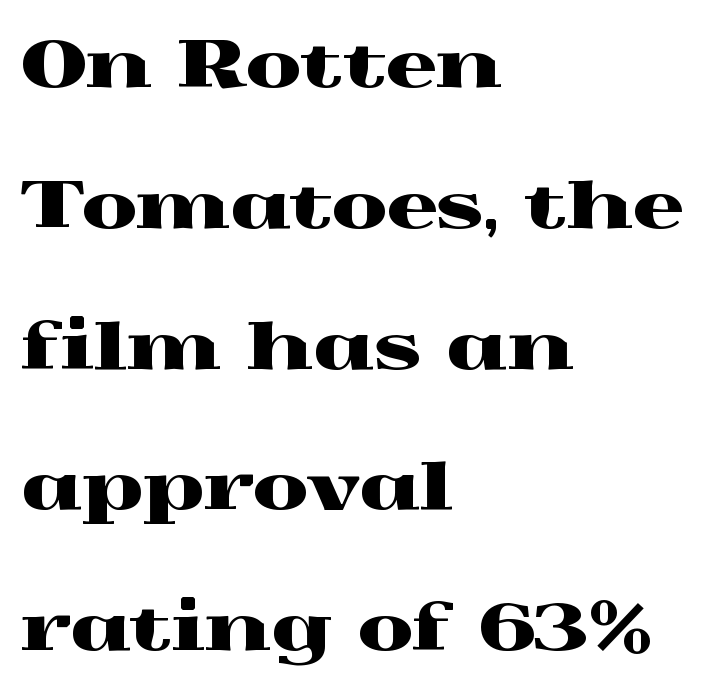
{"serif": "yes", "italic": "no", "width": "wide", "x_height": "medium", "monospaced": "no", "underline": "no", "align": "left", "line_spacing": "loose", "line_spacing_ratio": 2.2, "letter_spacing": "normal", "letter_spacing_em": 0.0, "glyph_px": 64}
